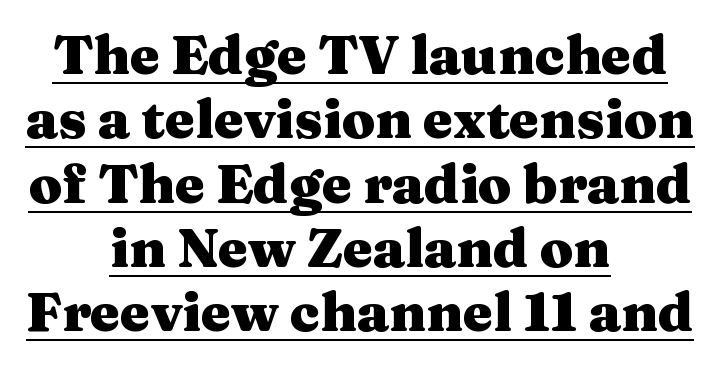
The image shows 54 px heavy, wide serif type, upright; set centered, line spacing 1.19x, normal letter spacing, underlined; medium stroke contrast and a medium x-height.
